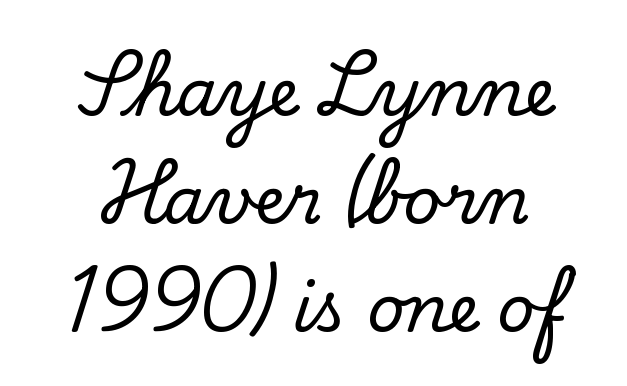
{"serif": "yes", "width": "normal", "stroke_contrast": "low", "x_height": "small", "monospaced": "no", "underline": "no", "align": "center", "line_spacing": "normal", "line_spacing_ratio": 1.66, "letter_spacing": "normal", "letter_spacing_em": 0.0, "glyph_px": 65}
